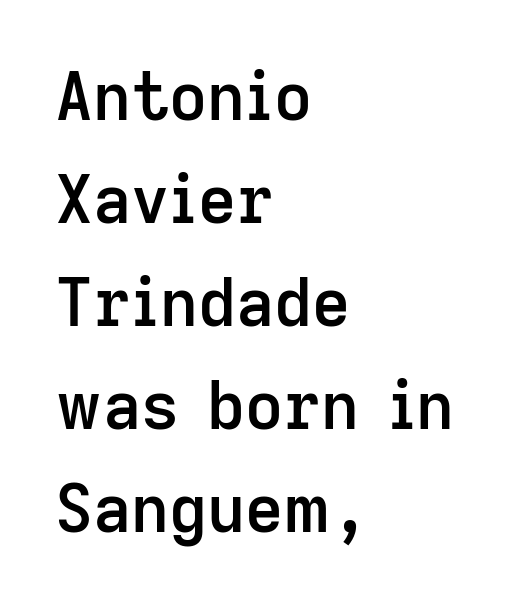
The image shows 66 px semibold sans-serif type, upright; set left-aligned, normal line spacing (1.56x), normal letter spacing, not underlined; low stroke contrast and a medium x-height.
